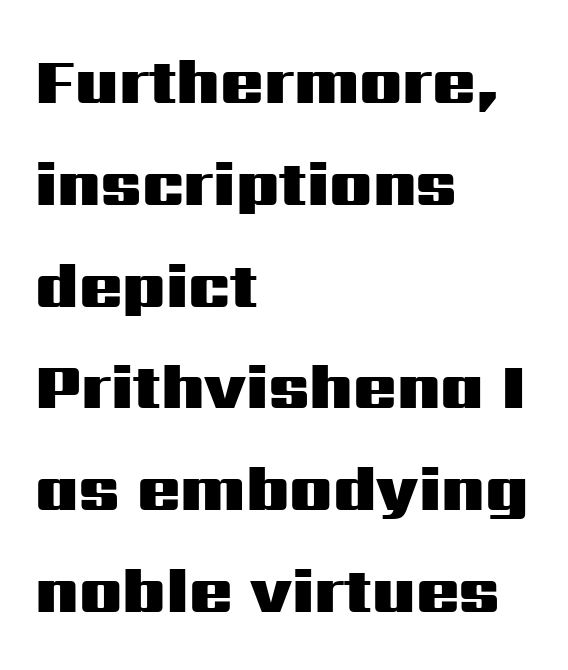
{"serif": "no", "italic": "no", "bold": "yes", "weight": "heavy", "width": "wide", "stroke_contrast": "medium", "x_height": "medium", "monospaced": "no", "underline": "no", "align": "left", "line_spacing": "normal", "line_spacing_ratio": 1.59, "letter_spacing": "normal", "letter_spacing_em": 0.0, "glyph_px": 64}
